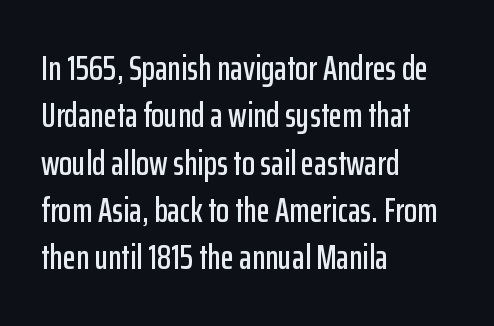
Look at the tracking — it's just the regular setting, nothing added. The glyphs are unaccompanied by any horizontal stroke below them. What's the leading like? Ordinary, nothing unusual. The lettering holds an erect, upright posture throughout.
